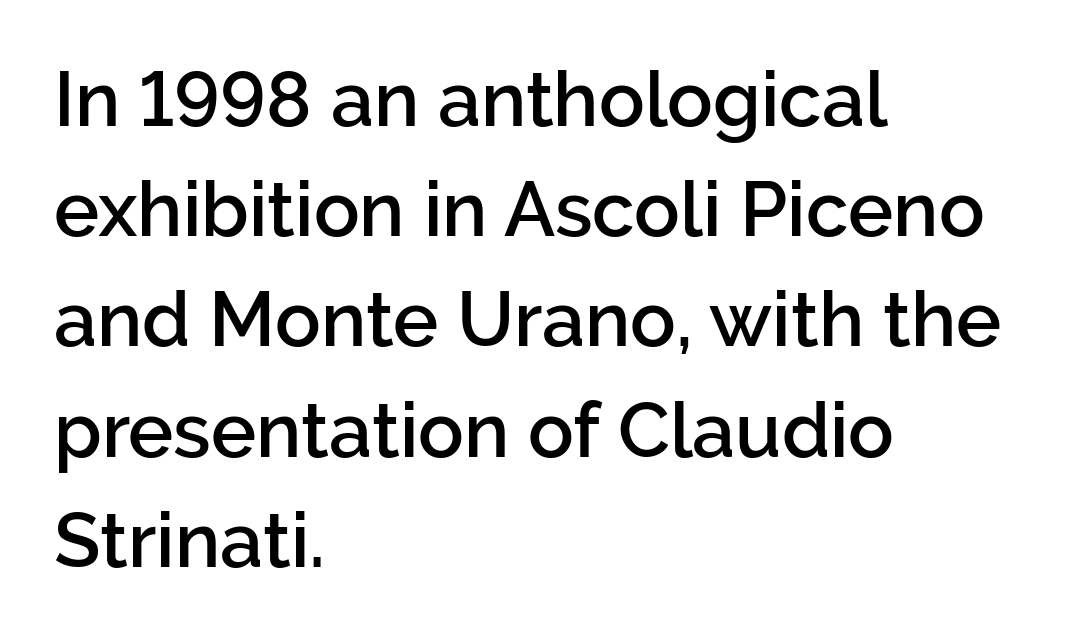
Q: Is the text bold? A: Semi-bold.
Q: Is the text italic (slanted)? A: No, it is upright.
Q: Is the typeface a serif or a sans-serif typeface? A: Sans-serif.
Q: Is the text underlined? A: No.
Q: How is the paragraph aligned? A: Left-aligned.
Q: Is the spacing between letters normal or unusually wide? A: Normal.
Q: Is the spacing between lines tight, normal or loose? A: Normal.
Q: Width (condensed, normal, or wide)? A: Normal.
Q: Stroke contrast? A: Low.
Q: x-height? A: Medium.
Q: Monospaced? A: No.
